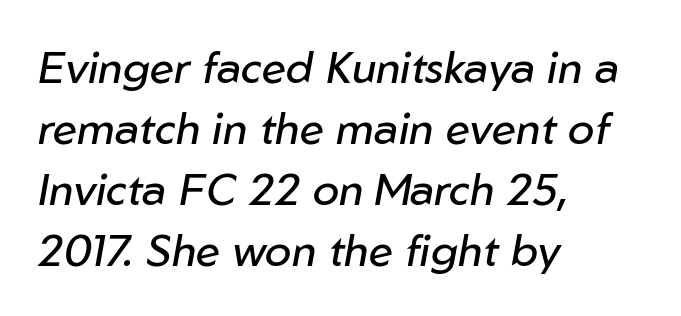
{"italic": "yes", "lean": "right", "slant_degrees": 10, "bold": "no", "weight": "regular", "width": "normal", "stroke_contrast": "low", "x_height": "medium", "monospaced": "no", "underline": "no", "align": "left", "line_spacing": "normal", "line_spacing_ratio": 1.39, "letter_spacing": "normal", "letter_spacing_em": 0.0, "glyph_px": 44}
